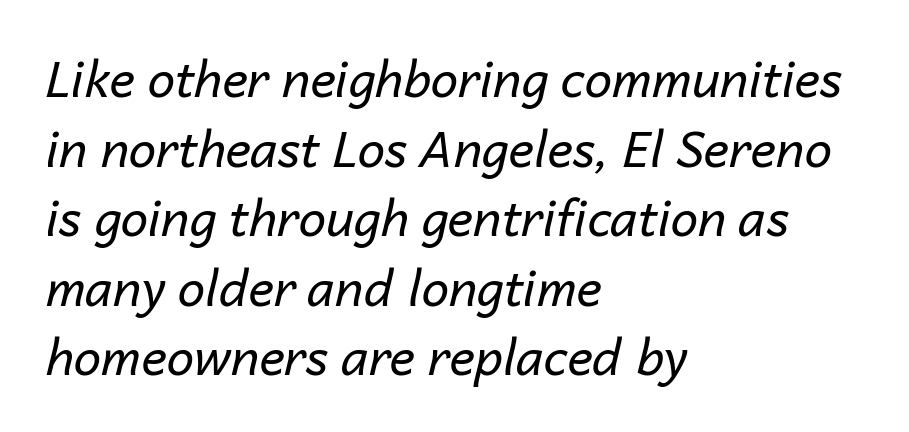
The glyphs look as if they've been sheared to an angle. Proportional: the letters do not fall into vertical columns. The gaps between neighbouring characters are ordinary and unremarkable. Casual observation: everything's shoved over to the left. The glyphs are unaccompanied by any horizontal stroke below them. Line spacing here is normal.
